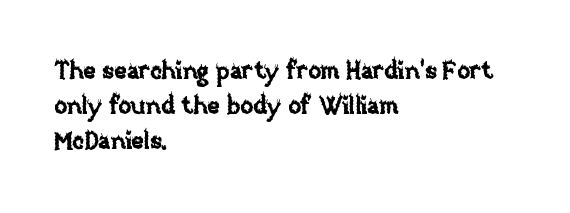
{"italic": "no", "underline": "no", "align": "left", "line_spacing": "normal", "line_spacing_ratio": 1.46, "letter_spacing": "normal", "letter_spacing_em": 0.0, "glyph_px": 24}
